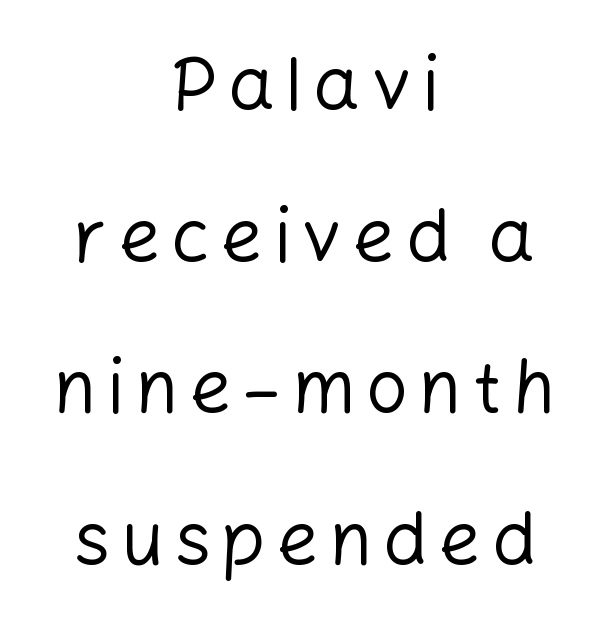
What kind of face is this? One without serifs — a sans. Check under the words: just untouched page. This is the regular roman posture of the typeface. Caption: face not bold, strokes unweighted. Varying glyph widths throughout — classic text-font behaviour.
